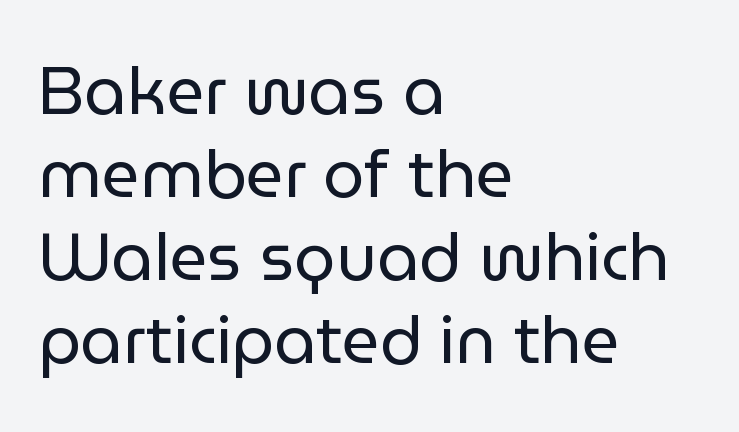
Q: Is the text bold? A: No.
Q: Is the text italic (slanted)? A: No, it is upright.
Q: Is the typeface a serif or a sans-serif typeface? A: Sans-serif.
Q: Is the text underlined? A: No.
Q: How is the paragraph aligned? A: Left-aligned.
Q: Is the spacing between letters normal or unusually wide? A: Normal.
Q: Is the spacing between lines tight, normal or loose? A: Normal.
Q: Width (condensed, normal, or wide)? A: Normal.
Q: Stroke contrast? A: Low.
Q: x-height? A: Medium.
Q: Monospaced? A: No.
